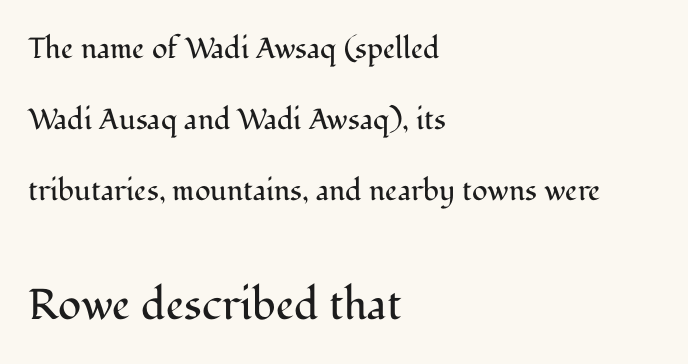
{"serif": "yes", "italic": "no", "bold": "no", "weight": "regular", "width": "normal", "stroke_contrast": "medium", "x_height": "medium", "monospaced": "no", "underline": "no", "align": "left", "line_spacing": "loose", "line_spacing_ratio": 2.44, "letter_spacing": "normal", "letter_spacing_em": 0.0, "larger_block": "second", "size_ratio": 1.48, "glyph_px": 43}
